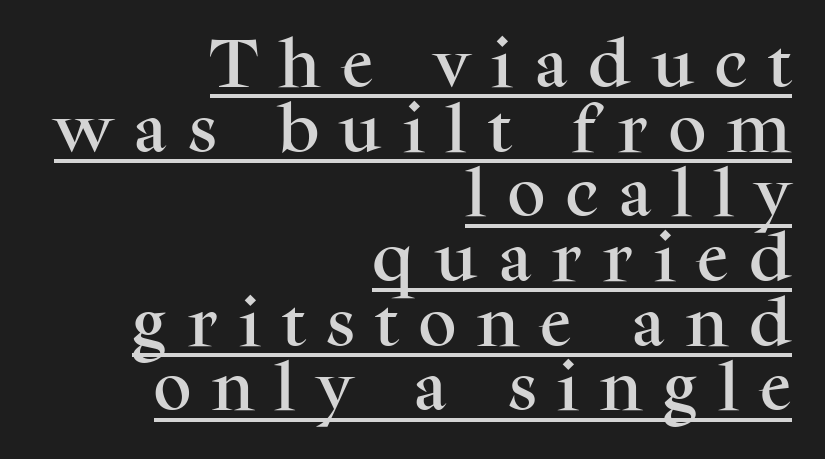
{"serif": "yes", "italic": "no", "width": "normal", "stroke_contrast": "medium", "x_height": "medium", "monospaced": "no", "underline": "yes", "align": "right", "line_spacing_ratio": 1.22, "letter_spacing": "wide", "letter_spacing_em": 0.4, "glyph_px": 53}
